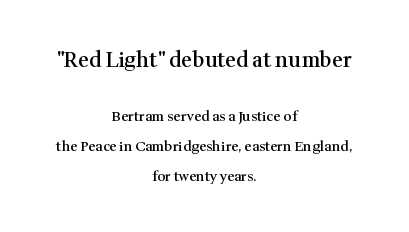
Does extra space separate the letters? No, they use regular spacing. What weight is shown? A semibold, between regular and bold. Block one is the big one; block two sits smaller underneath. Posture: straight, roman, zero tilt. The space beneath each line is pristine and unruled.
